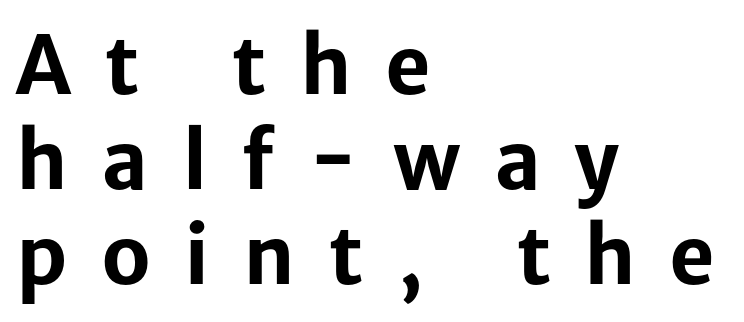
Q: Is the text bold? A: Yes.
Q: Is the text italic (slanted)? A: No, it is upright.
Q: Is the typeface a serif or a sans-serif typeface? A: Sans-serif.
Q: Is the text underlined? A: No.
Q: How is the paragraph aligned? A: Left-aligned.
Q: Is the spacing between letters normal or unusually wide? A: Unusually wide.
Q: Width (condensed, normal, or wide)? A: Normal.
Q: Stroke contrast? A: Low.
Q: x-height? A: Medium.
Q: Monospaced? A: No.
